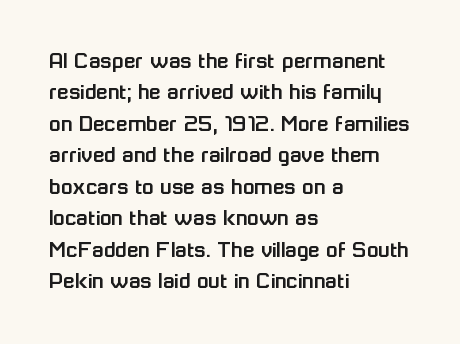
Here the glyphs are tracked normally, forming tight word shapes. Type without underlining. A roman cut, with each character standing at attention. A classic flush-left, rag-right setting is used for this passage.
